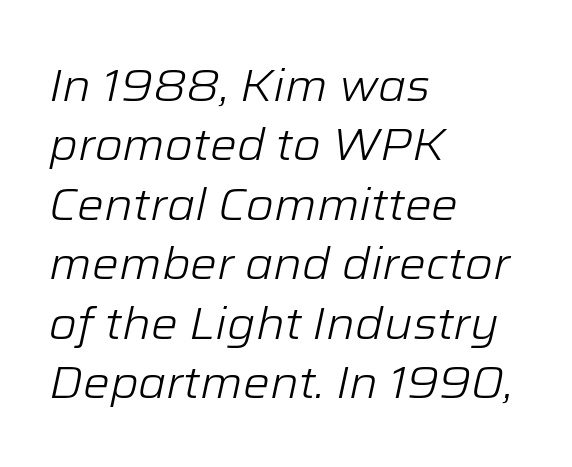
Q: Is the text bold? A: No.
Q: Is the text italic (slanted)? A: Yes, it leans right by about 12 degrees.
Q: Is the text underlined? A: No.
Q: How is the paragraph aligned? A: Left-aligned.
Q: Is the spacing between letters normal or unusually wide? A: Normal.
Q: Is the spacing between lines tight, normal or loose? A: Normal.
Q: Width (condensed, normal, or wide)? A: Normal.
Q: Stroke contrast? A: Low.
Q: x-height? A: Medium.
Q: Monospaced? A: No.
